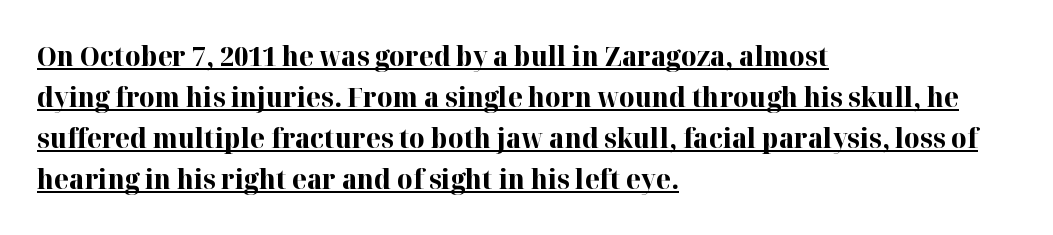
Q: Is the text bold? A: Yes.
Q: Is the text italic (slanted)? A: No, it is upright.
Q: Is the text underlined? A: Yes.
Q: How is the paragraph aligned? A: Left-aligned.
Q: Is the spacing between letters normal or unusually wide? A: Normal.
Q: Is the spacing between lines tight, normal or loose? A: Normal.
